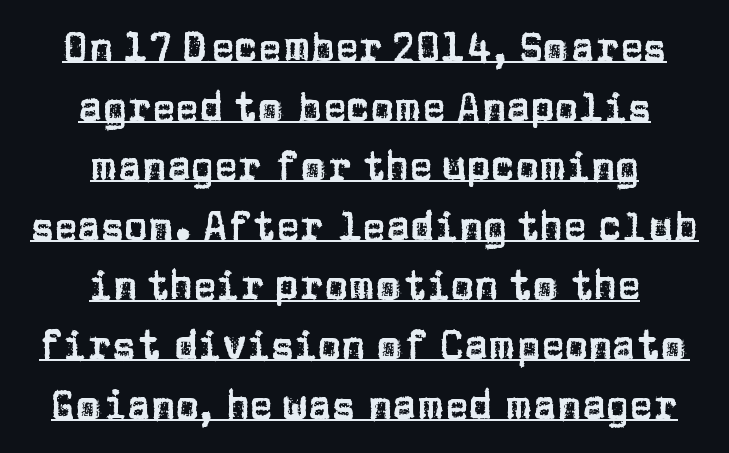
Q: Is the text italic (slanted)? A: No, it is upright.
Q: Is the typeface a serif or a sans-serif typeface? A: Sans-serif.
Q: Is the text underlined? A: Yes.
Q: How is the paragraph aligned? A: Centered.
Q: Is the spacing between letters normal or unusually wide? A: Normal.
Q: Is the spacing between lines tight, normal or loose? A: Normal.
Q: Width (condensed, normal, or wide)? A: Normal.
Q: Stroke contrast? A: Low.
Q: x-height? A: Large.
Q: Monospaced? A: No.
